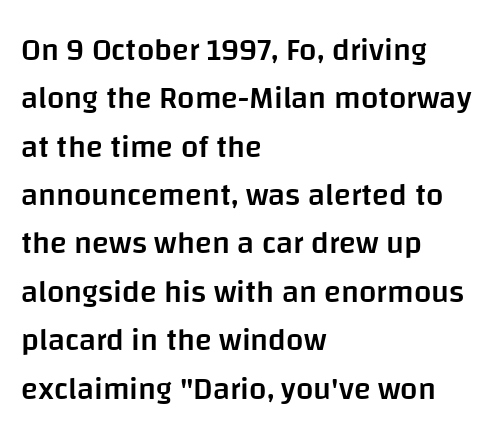
The image shows 31 px semibold sans-serif type, upright; set left-aligned, normal line spacing (1.56x), normal letter spacing, not underlined; low stroke contrast and a large x-height.
